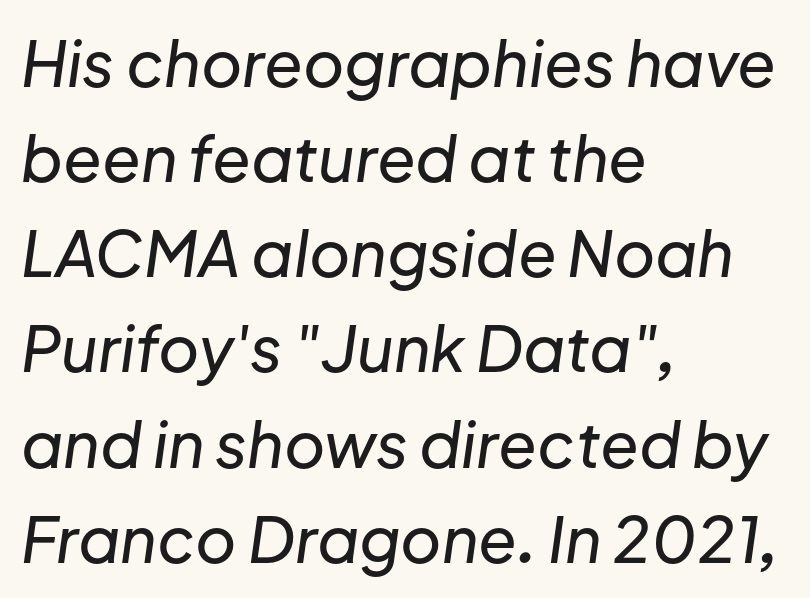
Q: Is the text italic (slanted)? A: Yes, it leans right by about 8 degrees.
Q: Is the text underlined? A: No.
Q: How is the paragraph aligned? A: Left-aligned.
Q: Is the spacing between letters normal or unusually wide? A: Normal.
Q: Is the spacing between lines tight, normal or loose? A: Normal.
Q: Width (condensed, normal, or wide)? A: Normal.
Q: Stroke contrast? A: Low.
Q: x-height? A: Medium.
Q: Monospaced? A: No.
